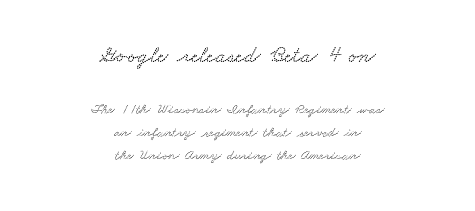
The image shows 23 px text type; set centered, normal line spacing (1.66x), normal letter spacing, not underlined; the first (top) block is 1.64x larger.
